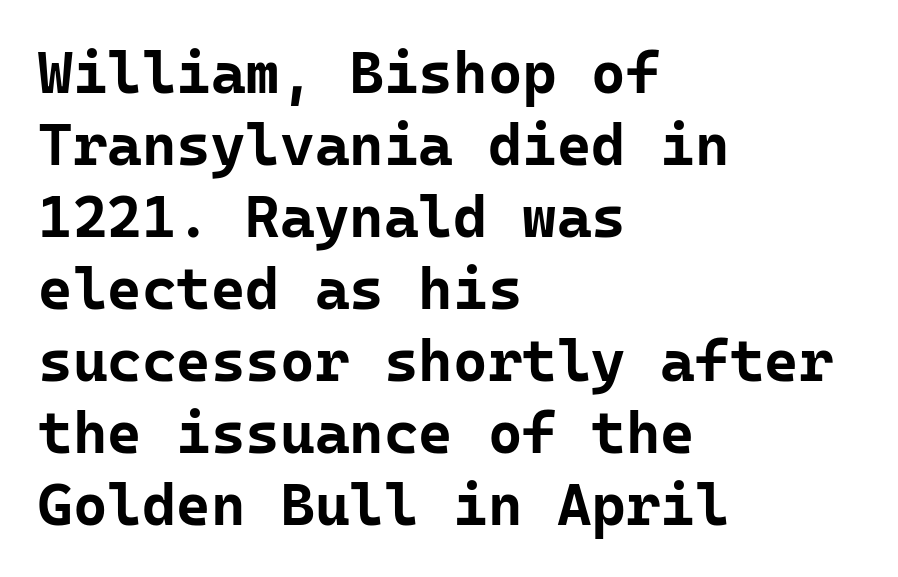
{"serif": "no", "italic": "no", "bold": "yes", "weight": "bold", "width": "normal", "stroke_contrast": "low", "x_height": "medium", "monospaced": "yes", "underline": "no", "align": "left", "line_spacing_ratio": 1.22, "letter_spacing": "normal", "letter_spacing_em": 0.0, "glyph_px": 59}
